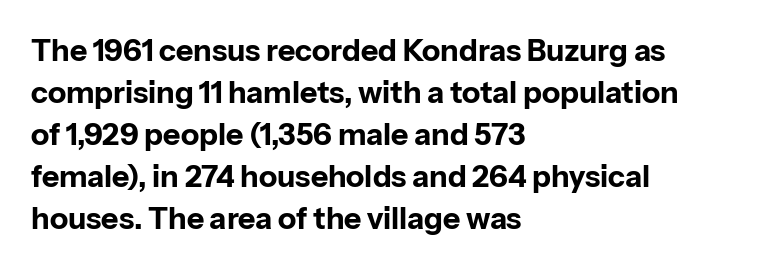
Q: Is the text bold? A: Yes.
Q: Is the text italic (slanted)? A: No, it is upright.
Q: Is the typeface a serif or a sans-serif typeface? A: Sans-serif.
Q: Is the text underlined? A: No.
Q: How is the paragraph aligned? A: Left-aligned.
Q: Is the spacing between letters normal or unusually wide? A: Normal.
Q: Is the spacing between lines tight, normal or loose? A: Normal.
Q: Width (condensed, normal, or wide)? A: Normal.
Q: Stroke contrast? A: Low.
Q: x-height? A: Medium.
Q: Monospaced? A: No.
